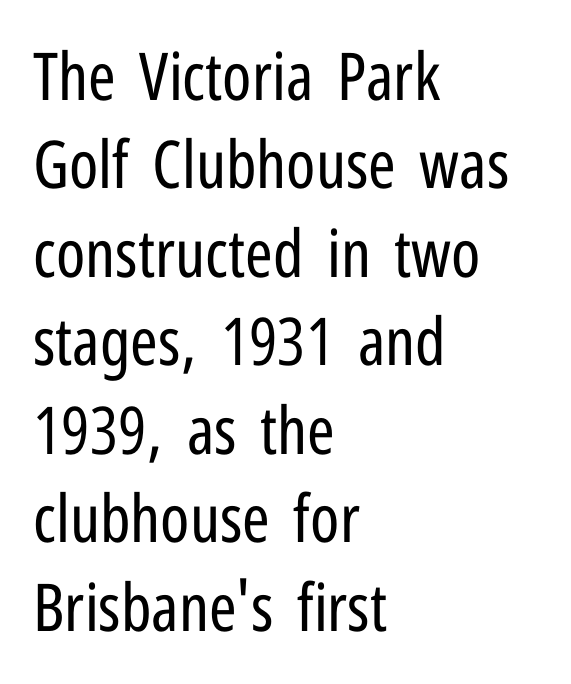
The image shows 66 px regular-weight, condensed sans-serif type, upright; set left-aligned, normal line spacing (1.34x), normal letter spacing, not underlined; low stroke contrast and a medium x-height.
